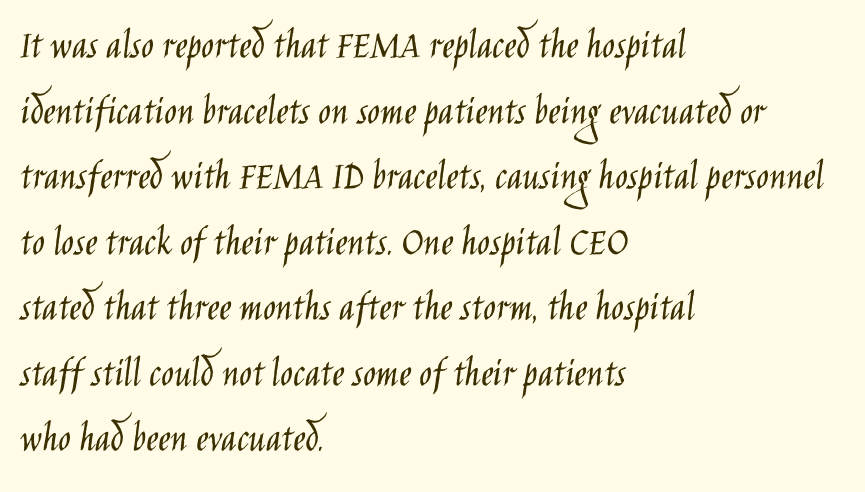
{"serif": "no", "bold": "no", "weight": "light", "width": "condensed", "stroke_contrast": "low", "x_height": "large", "monospaced": "no", "underline": "no", "align": "left", "line_spacing": "normal", "line_spacing_ratio": 1.56, "letter_spacing": "normal", "letter_spacing_em": 0.0, "glyph_px": 42}
